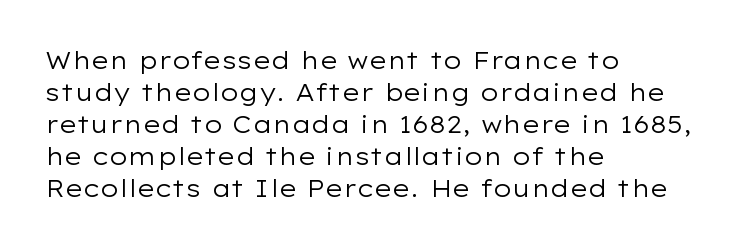
A bare baseline throughout the passage. Does the lettering tilt? It doesn't — this is upright. Leftover space on each line is placed entirely after the last word. Regarding leading, the lines here are spaced in the standard way. Inter-character spacing is left at the font's built-in metrics. Compared with a typical body face, this is equally light or lighter still.
